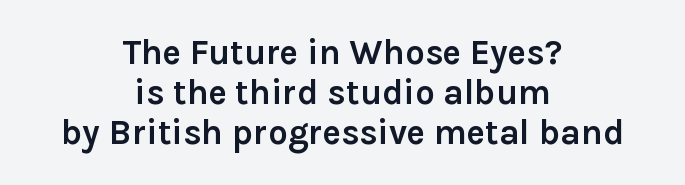
Q: Is the text bold? A: Yes.
Q: Is the text italic (slanted)? A: No, it is upright.
Q: Is the typeface a serif or a sans-serif typeface? A: Sans-serif.
Q: Is the text underlined? A: No.
Q: How is the paragraph aligned? A: Centered.
Q: Is the spacing between letters normal or unusually wide? A: Normal.
Q: Is the spacing between lines tight, normal or loose? A: Tight.
Q: Width (condensed, normal, or wide)? A: Normal.
Q: x-height? A: Medium.
Q: Monospaced? A: No.
